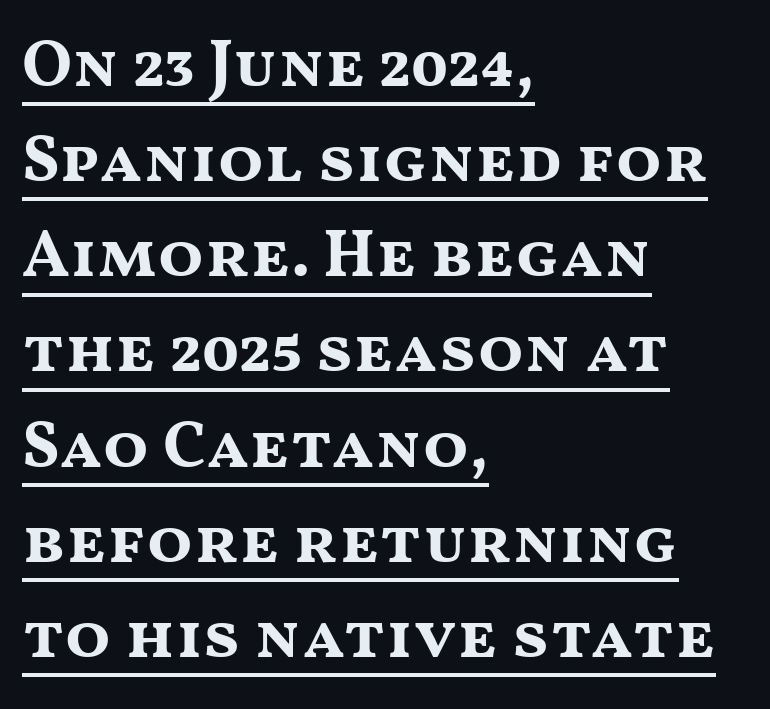
The image shows 67 px bold, wide sans-serif type, upright; set left-aligned, normal line spacing (1.42x), normal letter spacing, underlined; medium stroke contrast and a medium x-height.
